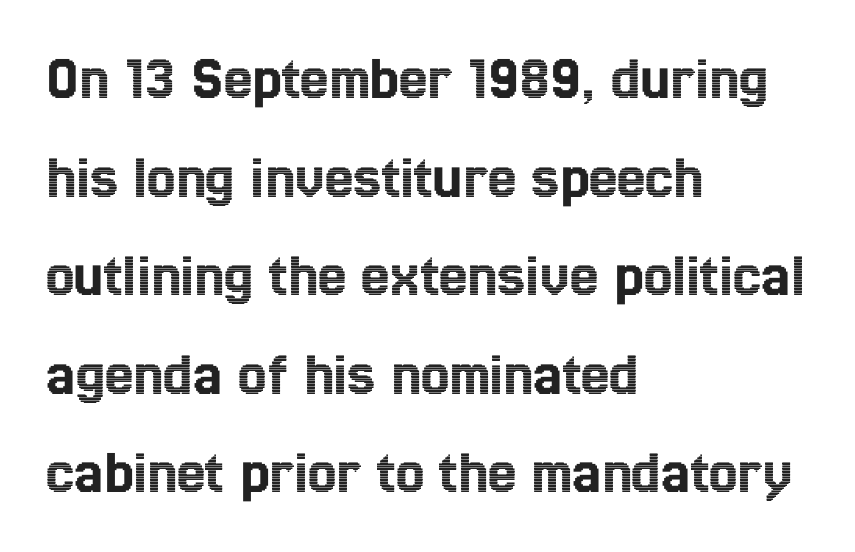
If you drew a ruler down the left edge, every line would touch it. The lines sit at an ordinary, default distance from one another. Designer's note — italics off, roman on. Each row of text sits above clean, open space. Standard letterfit; no display-style spreading of the glyphs.
